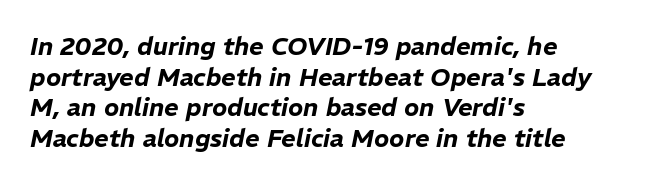
Q: Is the text italic (slanted)? A: Yes, it leans right by about 11 degrees.
Q: Is the text underlined? A: No.
Q: How is the paragraph aligned? A: Left-aligned.
Q: Is the spacing between letters normal or unusually wide? A: Normal.
